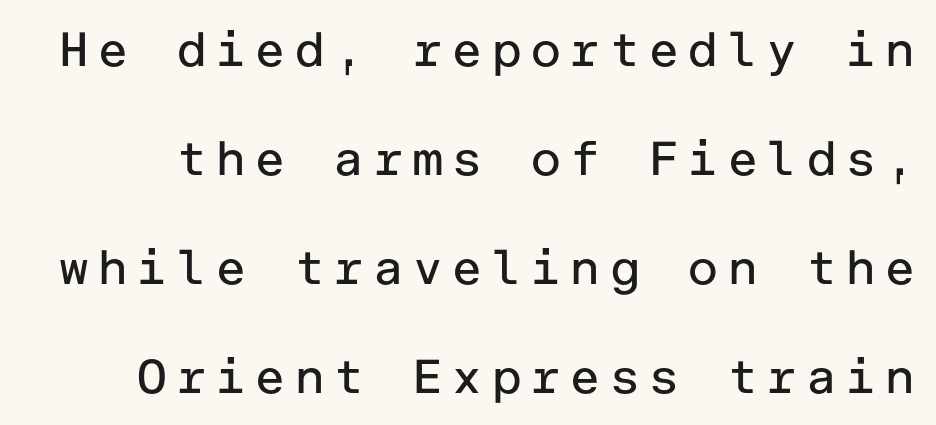
Does the leading feel generous? Absolutely, it's lavish. Look at the bottom of the vertical strokes: they stop flat, with no serifs. Honestly, there is no underline to notice here at all. Vertical stems look standard width or narrower in stroke. Upright lettering throughout.
